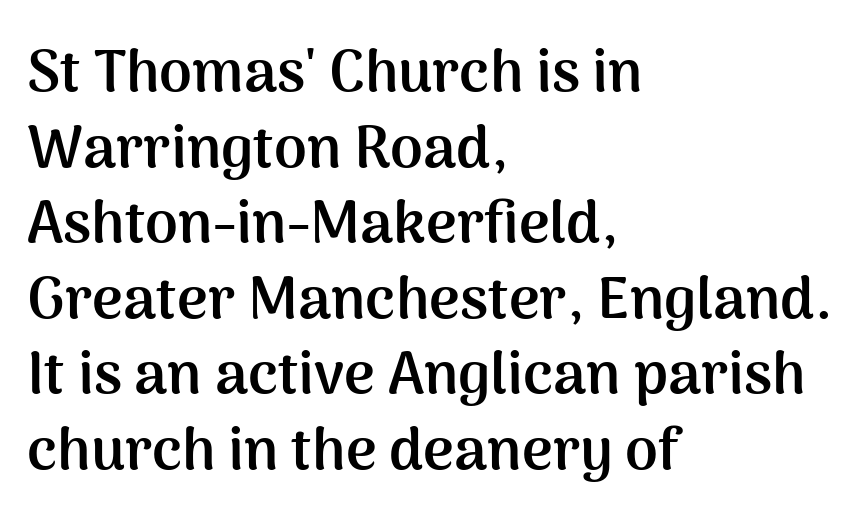
{"serif": "no", "italic": "no", "bold": "yes", "weight": "semibold", "width": "normal", "stroke_contrast": "medium", "x_height": "medium", "monospaced": "no", "underline": "no", "align": "left", "line_spacing": "normal", "line_spacing_ratio": 1.28, "letter_spacing": "normal", "letter_spacing_em": 0.0, "glyph_px": 59}
